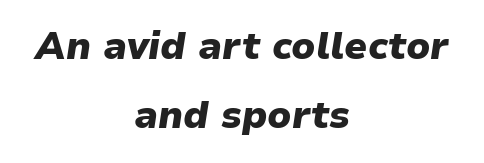
{"italic": "yes", "lean": "right", "slant_degrees": 9, "bold": "yes", "weight": "heavy", "width": "normal", "stroke_contrast": "low", "x_height": "medium", "monospaced": "no", "underline": "no", "align": "center", "line_spacing_ratio": 1.82, "letter_spacing": "normal", "letter_spacing_em": 0.0, "glyph_px": 38}
